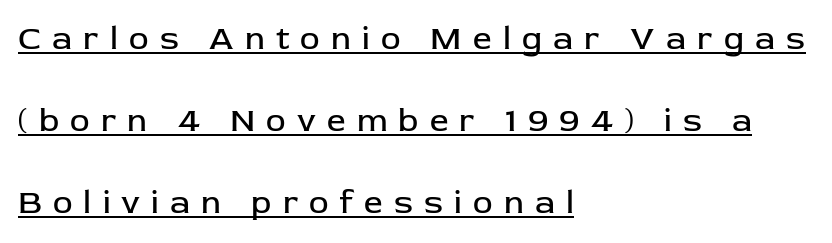
Q: Is the text bold? A: No.
Q: Is the text italic (slanted)? A: No, it is upright.
Q: Is the typeface a serif or a sans-serif typeface? A: Sans-serif.
Q: Is the text underlined? A: Yes.
Q: How is the paragraph aligned? A: Left-aligned.
Q: Is the spacing between letters normal or unusually wide? A: Unusually wide.
Q: Is the spacing between lines tight, normal or loose? A: Loose.
Q: Width (condensed, normal, or wide)? A: Normal.
Q: Stroke contrast? A: Low.
Q: x-height? A: Medium.
Q: Monospaced? A: No.
